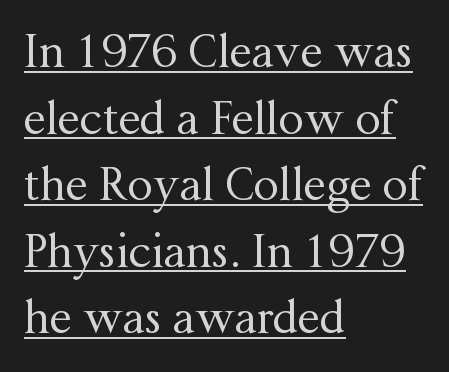
The image shows 45 px regular-weight serif type, upright; set left-aligned, normal line spacing (1.48x), normal letter spacing, underlined; medium stroke contrast and a medium x-height.
